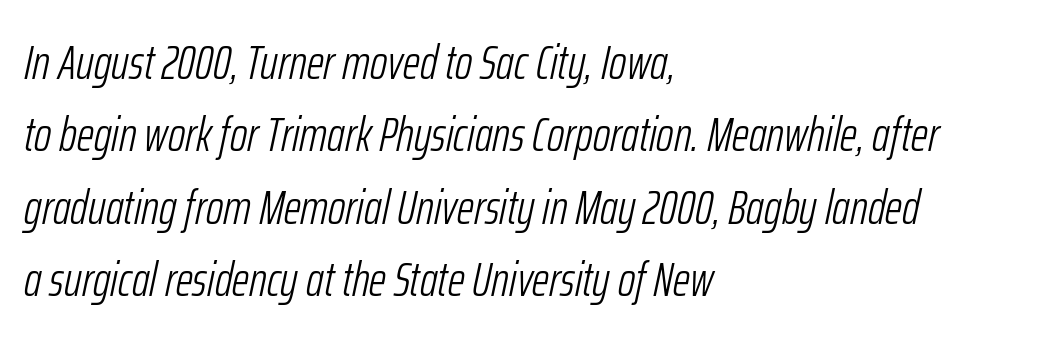
The image shows 48 px light, condensed type, italic (leaning right); set left-aligned, normal line spacing (1.51x), normal letter spacing, not underlined; low stroke contrast and a medium x-height.
